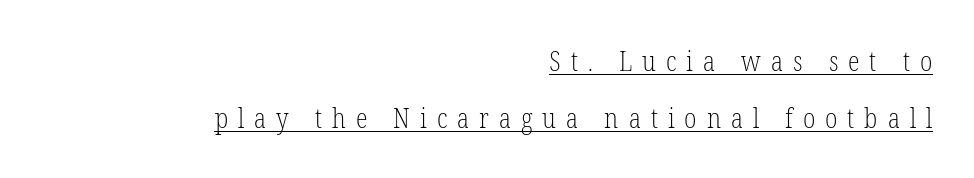
Between one letter and the next there's a generous, obvious gap. Regarding leading, the lines here are spaced well apart. These lines stack with their right ends in a neat column. This rendering features underlined lettering.
